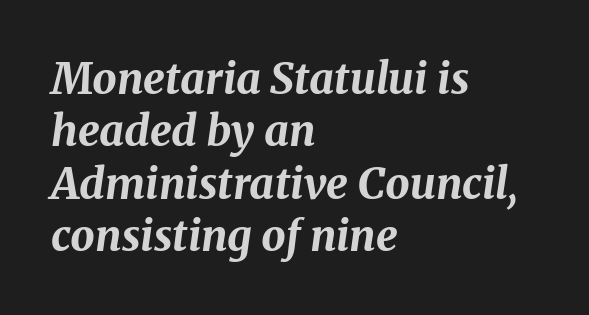
Spacing verdict: proportional, widths tailored to each character. These lines are set flush left with a ragged right edge. Typesetter's note: full bold, strokes at maximum text heaviness. The glyphs are unaccompanied by any horizontal stroke below them. Is the type slanted? Yes — the strokes lean at a clear angle.
